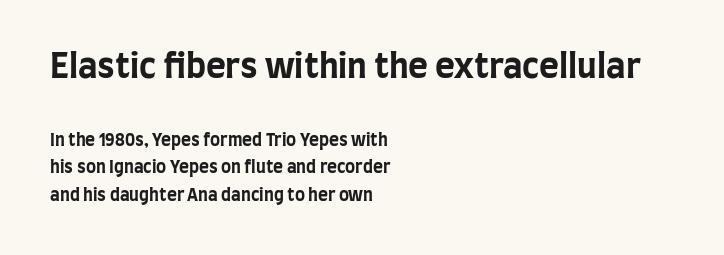
The space between consecutive lines is moderate. In terms of weight, the rendering is a true, heavy bold. The rendering uses natural spacing where letterforms have individual widths. Typographically, this falls in the sans-serif category.
